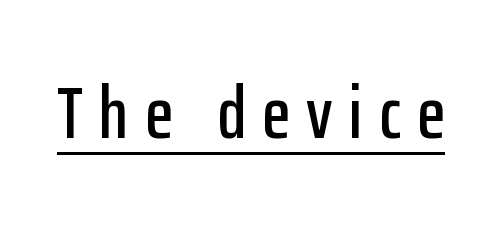
Q: Is the text italic (slanted)? A: No, it is upright.
Q: Is the typeface a serif or a sans-serif typeface? A: Sans-serif.
Q: Is the text underlined? A: Yes.
Q: Is the spacing between letters normal or unusually wide? A: Unusually wide.
Q: Width (condensed, normal, or wide)? A: Condensed.
Q: Stroke contrast? A: Low.
Q: x-height? A: Medium.
Q: Monospaced? A: No.
